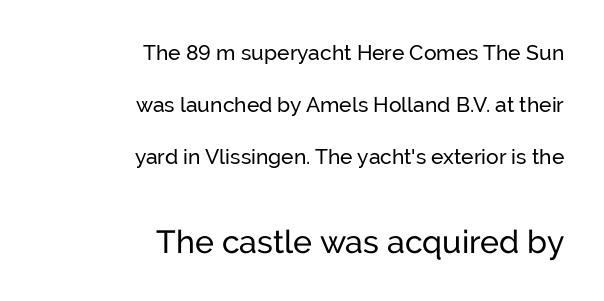
Q: Is the text italic (slanted)? A: No, it is upright.
Q: Is the typeface a serif or a sans-serif typeface? A: Sans-serif.
Q: Is the text underlined? A: No.
Q: How is the paragraph aligned? A: Right-aligned.
Q: Is the spacing between letters normal or unusually wide? A: Normal.
Q: Is the spacing between lines tight, normal or loose? A: Loose.
Q: Which block of text is set in a larger size, the first (top) or the second (bottom)? A: The second (bottom) one.
Q: Width (condensed, normal, or wide)? A: Normal.
Q: Stroke contrast? A: Low.
Q: x-height? A: Medium.
Q: Monospaced? A: No.
